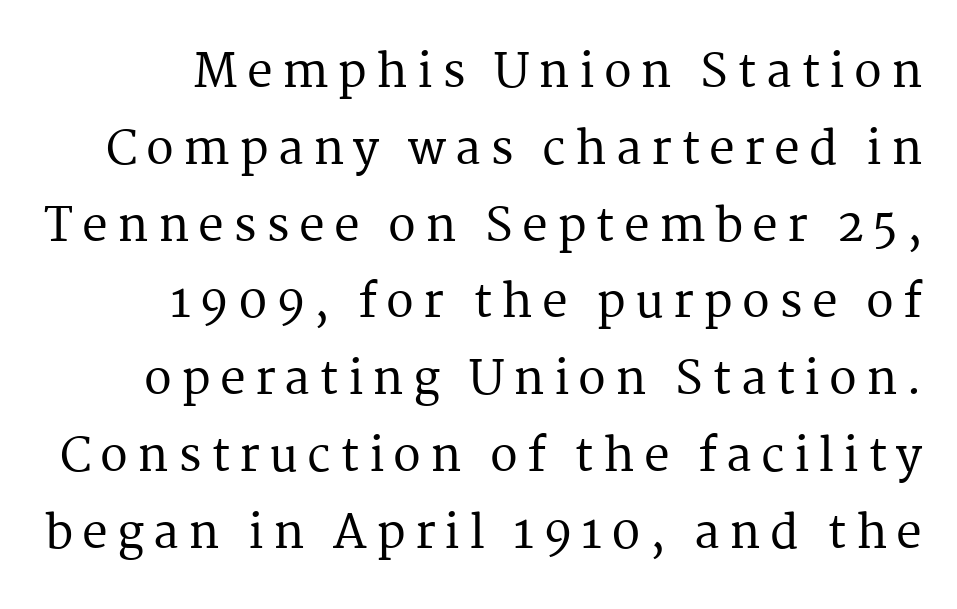
The paragraph has a hard right edge and a soft left edge. Compared with typical body copy, the letter spacing here is much looser. Successive baselines arrive at the customary interval. Spacing verdict: proportional, widths tailored to each character. The baseline area is clear. The face used here is seriffed, in the tradition of book romans.
